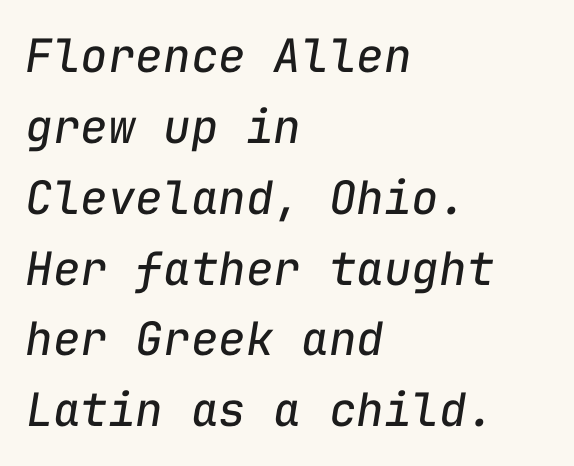
The image shows 46 px regular-weight type, italic (leaning right), monospaced; set left-aligned, normal line spacing (1.54x), normal letter spacing, not underlined; low stroke contrast and a medium x-height.
